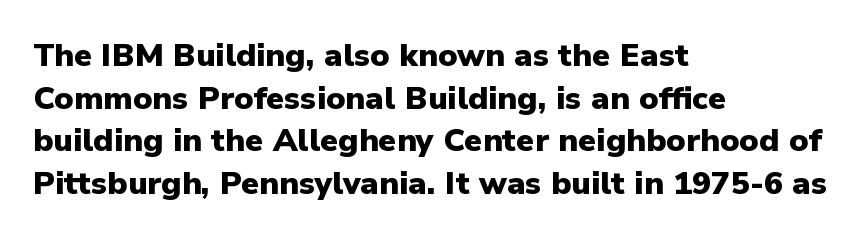
The image shows 32 px heavy sans-serif type, upright; set left-aligned, normal line spacing (1.33x), normal letter spacing, not underlined; low stroke contrast and a medium x-height.
